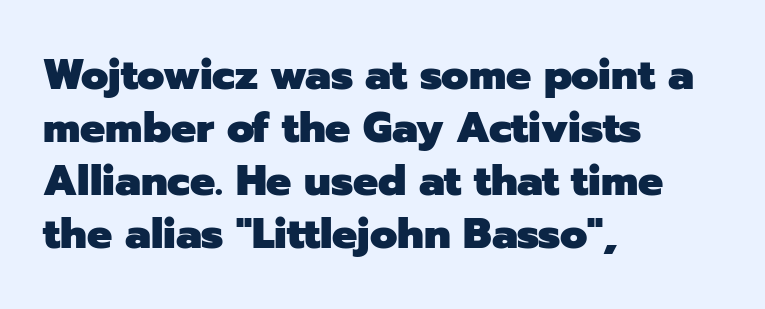
How would I describe the line gaps? Plain and ordinary. Between one letter and the next there's only the usual sliver of space. Look at the bottom of the vertical strokes: they stop flat, with no serifs. This is heavy type, rendered in bold.
